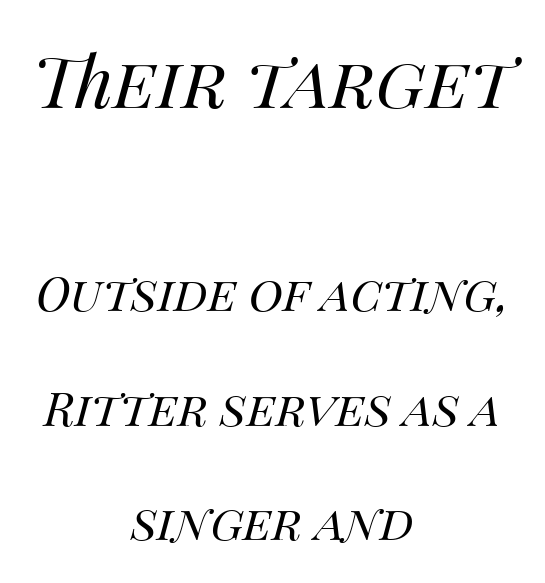
The image shows 71 px regular-weight type, italic (leaning right); set centered, loose line spacing (2.43x), normal letter spacing, not underlined; the first (top) block is 1.51x larger; medium stroke contrast and a large x-height.
